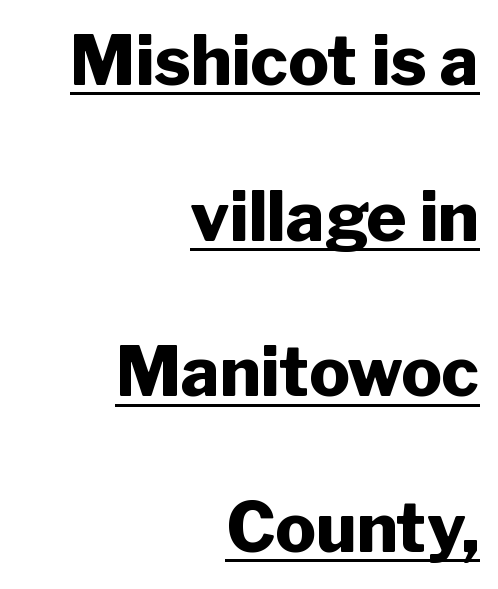
Inter-character spacing is left at the font's built-in metrics. A student would call this right alignment; a typographer would say flush right, rag left. Think of a printed novel: that variable character pitch is what you see here. To sum up the face: it is a sans, with no serifs. Weight check: bold — yes, fully.
